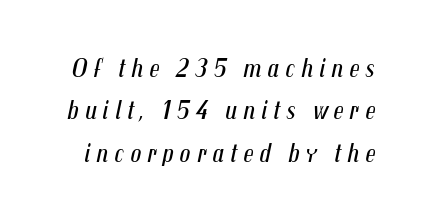
The image shows 27 px text type, italic (leaning right); set normal line spacing (1.57x), unusually wide letter spacing (+0.22 em), not underlined.
